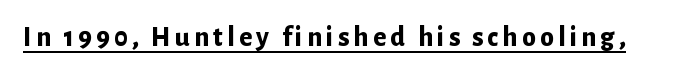
Q: Is the text bold? A: Yes.
Q: Is the text italic (slanted)? A: No, it is upright.
Q: Is the typeface a serif or a sans-serif typeface? A: Sans-serif.
Q: Is the text underlined? A: Yes.
Q: Width (condensed, normal, or wide)? A: Normal.
Q: Stroke contrast? A: Low.
Q: x-height? A: Medium.
Q: Monospaced? A: No.
